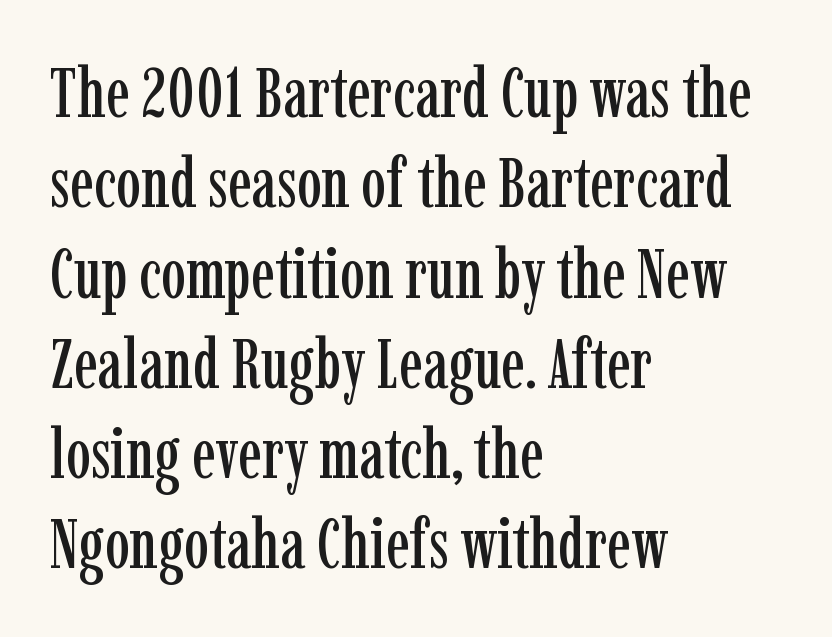
The image shows 70 px condensed serif type, upright; set left-aligned, normal line spacing (1.29x), normal letter spacing, not underlined; low stroke contrast and a medium x-height.
